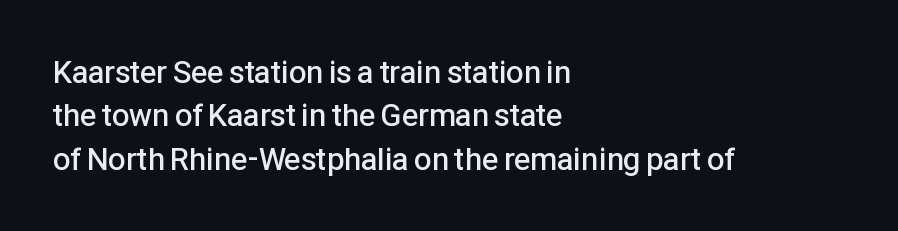
{"serif": "no", "italic": "no", "bold": "semi", "weight": "semibold", "width": "normal", "stroke_contrast": "low", "x_height": "medium", "monospaced": "no", "underline": "no", "align": "left", "line_spacing": "normal", "line_spacing_ratio": 1.4, "letter_spacing": "normal", "letter_spacing_em": 0.0, "glyph_px": 31}
